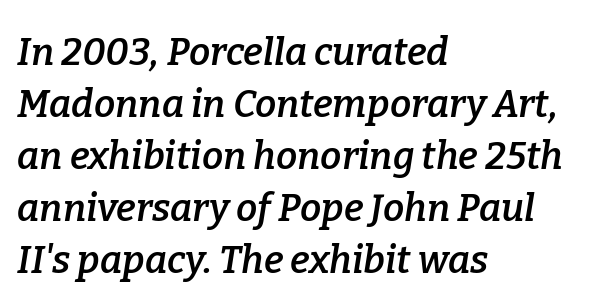
{"serif": "yes", "italic": "yes", "lean": "right", "slant_degrees": 9, "bold": "semi", "weight": "semibold", "width": "normal", "stroke_contrast": "low", "x_height": "medium", "monospaced": "no", "underline": "no", "align": "left", "line_spacing": "normal", "line_spacing_ratio": 1.37, "letter_spacing": "normal", "letter_spacing_em": 0.0, "glyph_px": 38}
